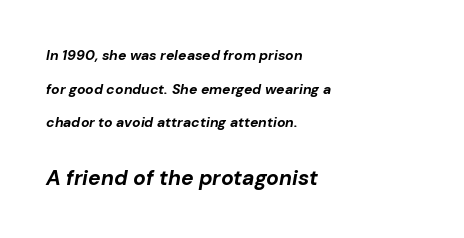
{"italic": "yes", "lean": "right", "slant_degrees": 10, "bold": "yes", "underline": "no", "align": "left", "line_spacing": "loose", "line_spacing_ratio": 2.4, "letter_spacing": "normal", "letter_spacing_em": 0.0, "larger_block": "second", "size_ratio": 1.5, "glyph_px": 21}
